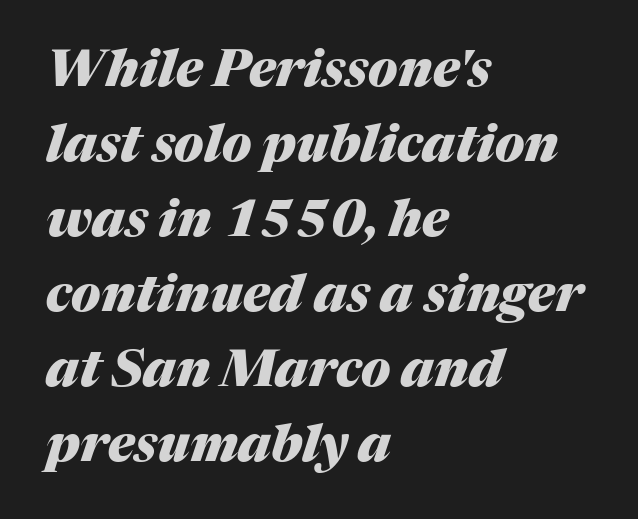
Q: Is the text bold? A: Yes.
Q: Is the text italic (slanted)? A: Yes, it leans right by about 17 degrees.
Q: Is the text underlined? A: No.
Q: How is the paragraph aligned? A: Left-aligned.
Q: Is the spacing between letters normal or unusually wide? A: Normal.
Q: Is the spacing between lines tight, normal or loose? A: Normal.
Q: Width (condensed, normal, or wide)? A: Normal.
Q: Stroke contrast? A: Medium.
Q: x-height? A: Medium.
Q: Monospaced? A: No.
